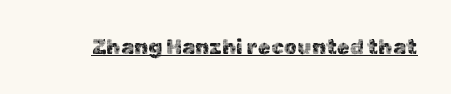
The image shows 21 px text type, upright; set normal letter spacing, underlined.
